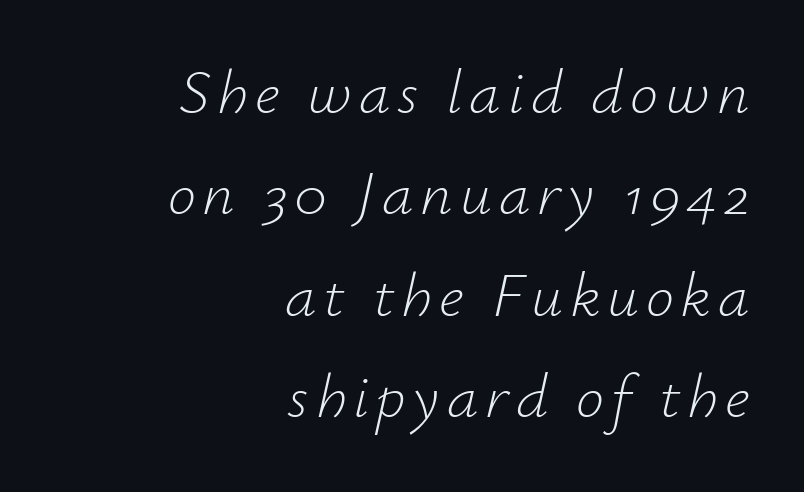
The image shows 63 px light type, italic (leaning right); set right-aligned, normal line spacing (1.61x), not underlined; low stroke contrast and a small x-height.
